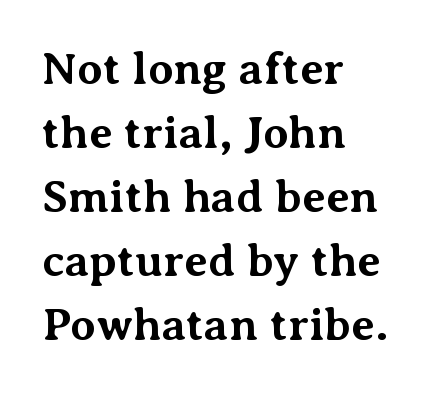
Q: Is the text bold? A: Yes.
Q: Is the text italic (slanted)? A: No, it is upright.
Q: Is the typeface a serif or a sans-serif typeface? A: Serif.
Q: Is the text underlined? A: No.
Q: How is the paragraph aligned? A: Left-aligned.
Q: Is the spacing between letters normal or unusually wide? A: Normal.
Q: Is the spacing between lines tight, normal or loose? A: Normal.
Q: Width (condensed, normal, or wide)? A: Normal.
Q: Stroke contrast? A: Medium.
Q: x-height? A: Medium.
Q: Monospaced? A: No.
